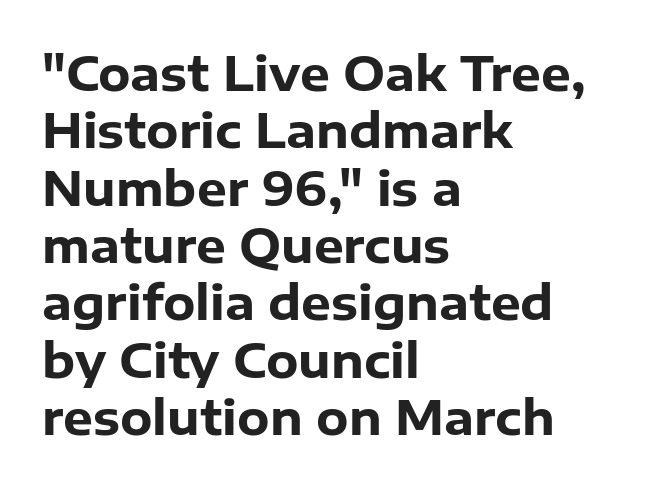
Bare-footed words on every line. Emphasis by weight is at full strength: bold. The passage shown is typed in a proportional face where columns would drift. Nothing unusual about the tracking: characters are spaced as the font intends. You can tell from the bare stems that sans-serif type was used. The paragraph has a hard left edge and a soft right edge.
